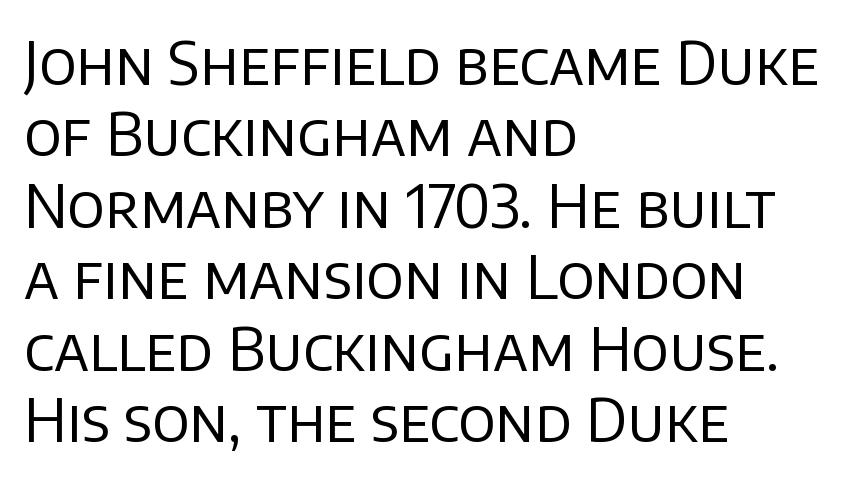
The image shows 59 px regular-weight sans-serif type, upright; set left-aligned, line spacing 1.21x, normal letter spacing, not underlined; low stroke contrast and a large x-height.
